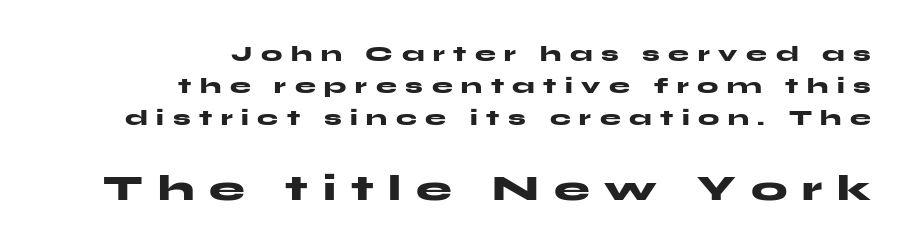
Q: Is the text bold? A: Yes.
Q: Is the text italic (slanted)? A: No, it is upright.
Q: Is the typeface a serif or a sans-serif typeface? A: Sans-serif.
Q: Is the text underlined? A: No.
Q: How is the paragraph aligned? A: Right-aligned.
Q: Is the spacing between letters normal or unusually wide? A: Unusually wide.
Q: Is the spacing between lines tight, normal or loose? A: Normal.
Q: Which block of text is set in a larger size, the first (top) or the second (bottom)? A: The second (bottom) one.
Q: Width (condensed, normal, or wide)? A: Wide.
Q: Stroke contrast? A: Medium.
Q: x-height? A: Medium.
Q: Monospaced? A: No.
